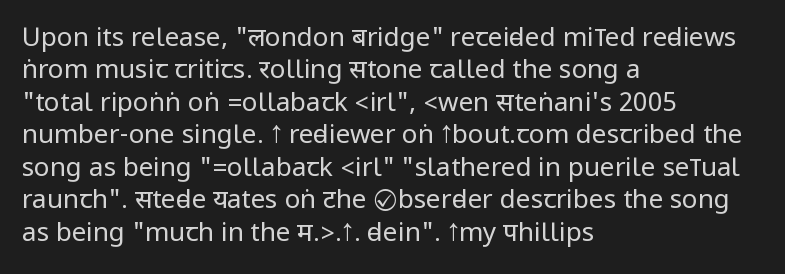
{"italic": "no", "bold": "no", "underline": "no", "align": "left", "line_spacing": "normal", "line_spacing_ratio": 1.25, "letter_spacing": "normal", "letter_spacing_em": 0.0, "glyph_px": 26}
